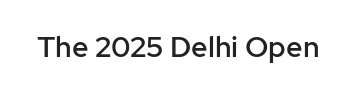
Q: Is the text bold? A: Semi-bold.
Q: Is the text italic (slanted)? A: No, it is upright.
Q: Is the typeface a serif or a sans-serif typeface? A: Sans-serif.
Q: Is the text underlined? A: No.
Q: Is the spacing between letters normal or unusually wide? A: Normal.
Q: Width (condensed, normal, or wide)? A: Normal.
Q: Stroke contrast? A: Low.
Q: x-height? A: Medium.
Q: Monospaced? A: No.
